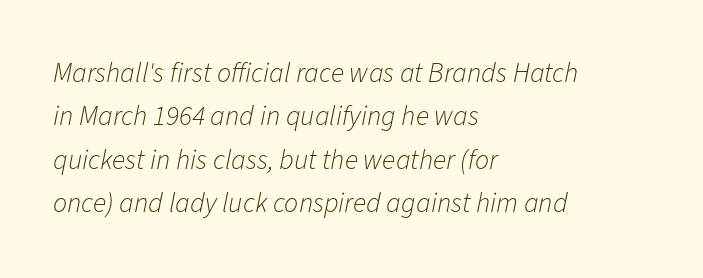
Q: Is the text bold? A: No.
Q: Is the text italic (slanted)? A: Yes, it leans right by about 11 degrees.
Q: Is the text underlined? A: No.
Q: How is the paragraph aligned? A: Left-aligned.
Q: Is the spacing between letters normal or unusually wide? A: Normal.
Q: Is the spacing between lines tight, normal or loose? A: Normal.
Q: Width (condensed, normal, or wide)? A: Normal.
Q: Stroke contrast? A: Low.
Q: x-height? A: Medium.
Q: Monospaced? A: No.
